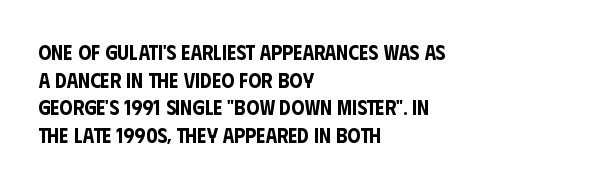
The image shows 21 px text type, upright; set left-aligned, normal line spacing (1.32x), normal letter spacing, not underlined.
